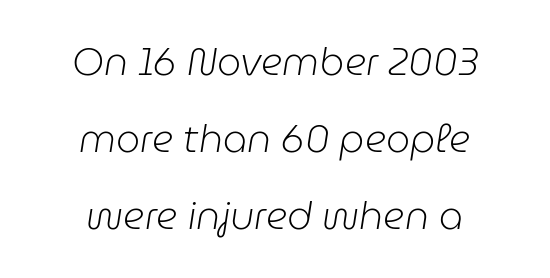
The image shows 38 px light type, italic (leaning right); set centered, loose line spacing (2.03x), normal letter spacing, not underlined; low stroke contrast and a medium x-height.
